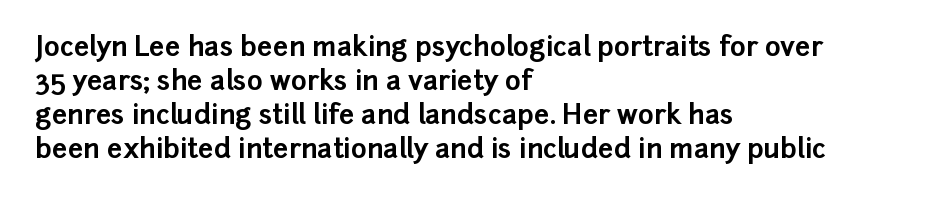
The image shows 27 px bold type, upright; set left-aligned, normal line spacing (1.26x), normal letter spacing, not underlined.
